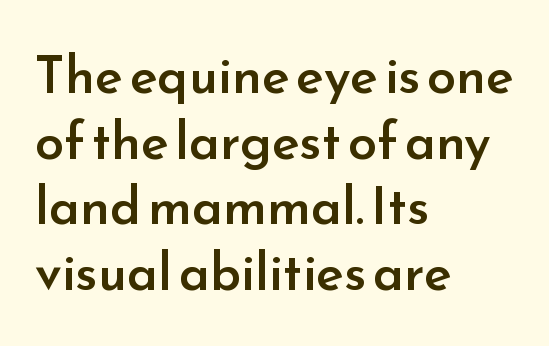
A roman cut, with each character standing at attention. The horizontal fit of the characters is conventional and even. Quick note: underline off. The rows are spaced the way most documents space them. Looks like regular typesetting: each glyph gets only the width it needs.
